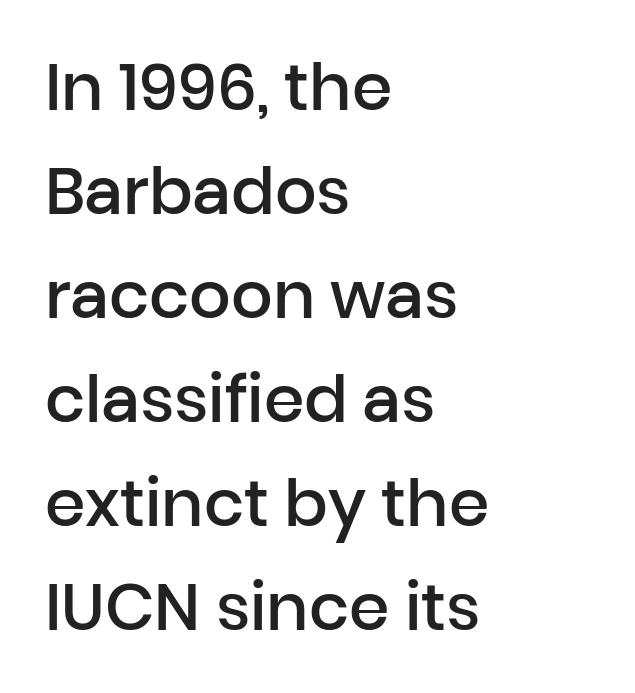
{"serif": "no", "italic": "no", "bold": "semi", "weight": "semibold", "width": "normal", "stroke_contrast": "low", "x_height": "medium", "monospaced": "no", "underline": "no", "align": "left", "line_spacing": "normal", "line_spacing_ratio": 1.6, "letter_spacing": "normal", "letter_spacing_em": 0.0, "glyph_px": 65}
